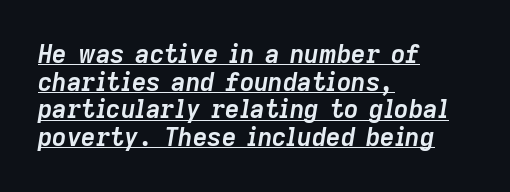
The image shows 25 px bold type, italic (leaning right); set left-aligned, tight line spacing (1.11x), normal letter spacing, underlined.
